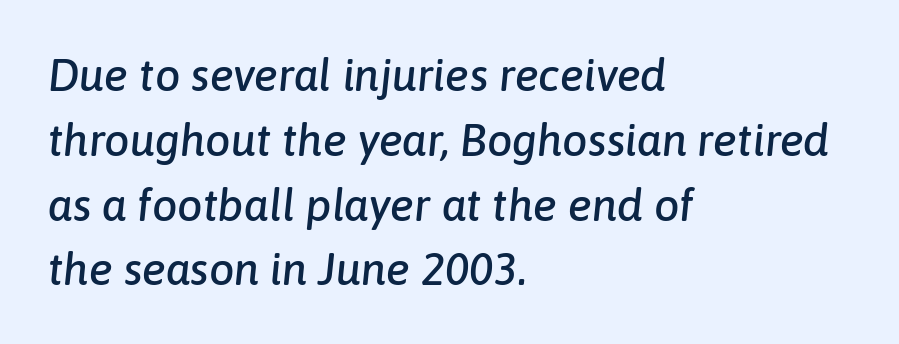
The image shows 45 px text type, italic (leaning right); set left-aligned, normal line spacing (1.44x), normal letter spacing, not underlined; low stroke contrast and a medium x-height.
